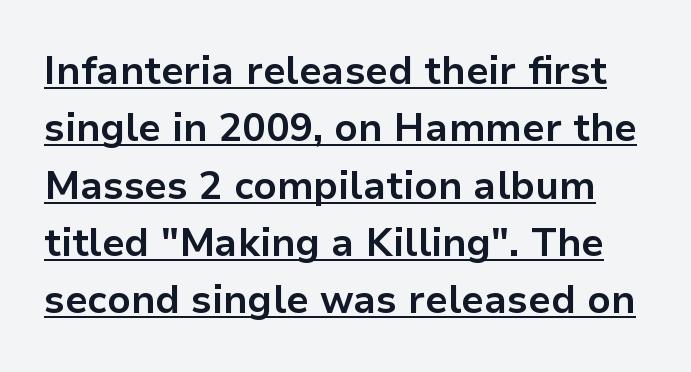
In terms of posture, this sample is upright. Short note: letters normally spaced. These words are printed bold, with thick strokes throughout. Do the characters align in a grid? No, the font is proportional.
